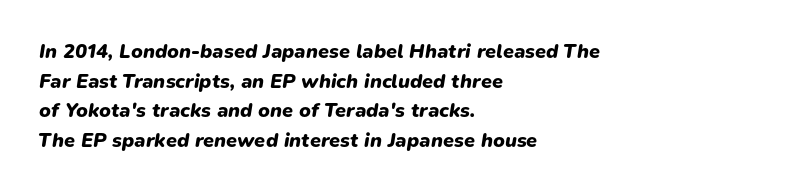
Q: Is the text bold? A: Yes.
Q: Is the text italic (slanted)? A: Yes, it leans right by about 9 degrees.
Q: Is the text underlined? A: No.
Q: How is the paragraph aligned? A: Left-aligned.
Q: Is the spacing between letters normal or unusually wide? A: Normal.
Q: Is the spacing between lines tight, normal or loose? A: Normal.
